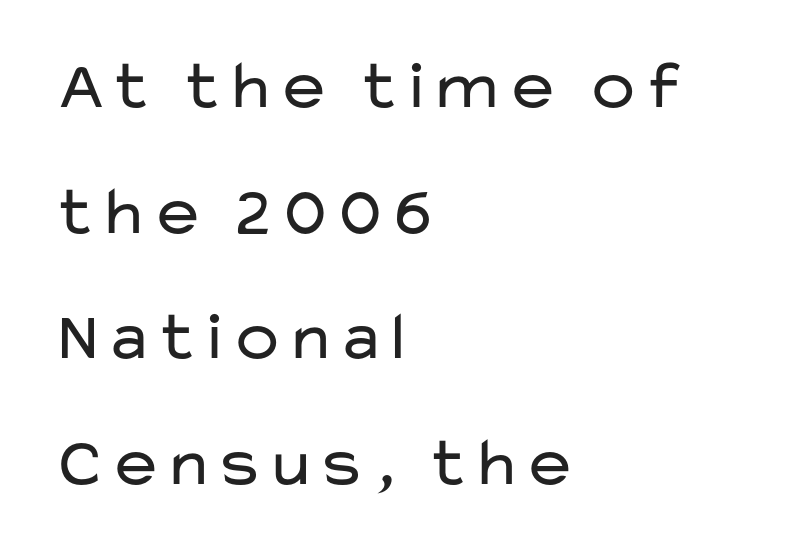
The image shows 69 px regular-weight, wide sans-serif type, upright; set left-aligned, line spacing 1.82x, normal letter spacing, not underlined; low stroke contrast and a medium x-height.
